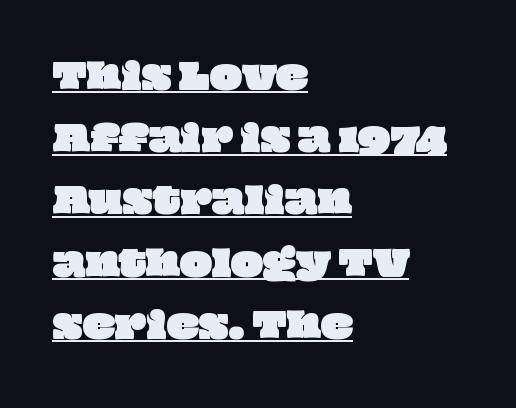
Q: Is the text underlined? A: Yes.
Q: How is the paragraph aligned? A: Left-aligned.
Q: Is the spacing between letters normal or unusually wide? A: Normal.
Q: Width (condensed, normal, or wide)? A: Wide.
Q: Stroke contrast? A: Low.
Q: x-height? A: Large.
Q: Monospaced? A: No.
